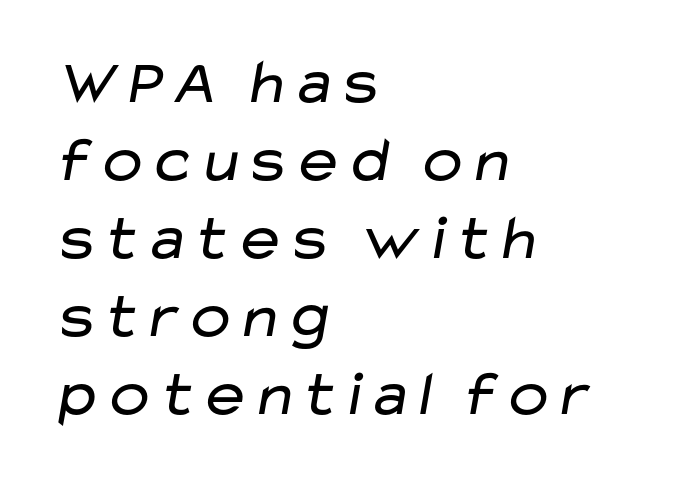
The specimen omits any rule beneath the text block's lines. Is this a fixed-width face? No — the glyphs have proportional, varying widths. The tracking reads as untouched default to a designer's eye. Heaviness? Minimal to ordinary, like unemphasized prose. Nothing sits at the stroke ends, so this counts as sans-serif.
